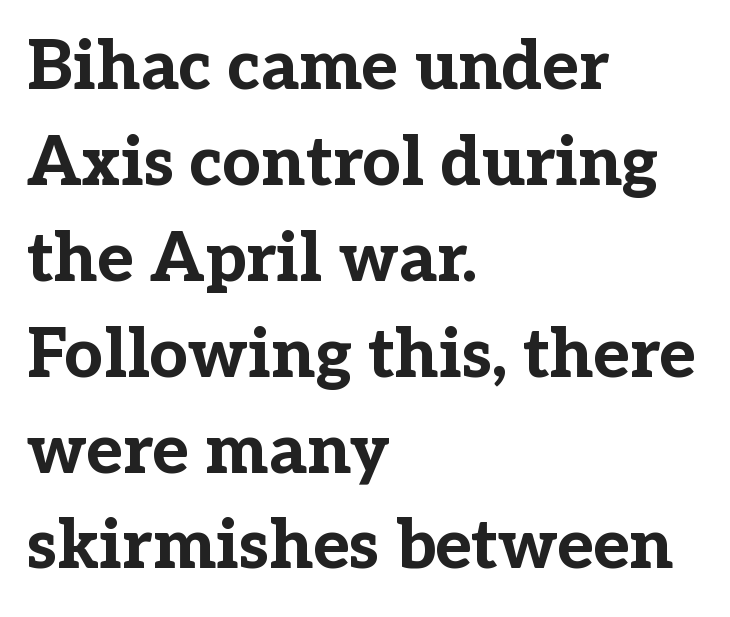
Q: Is the text bold? A: Yes.
Q: Is the text italic (slanted)? A: No, it is upright.
Q: Is the typeface a serif or a sans-serif typeface? A: Serif.
Q: Is the text underlined? A: No.
Q: How is the paragraph aligned? A: Left-aligned.
Q: Is the spacing between letters normal or unusually wide? A: Normal.
Q: Is the spacing between lines tight, normal or loose? A: Normal.
Q: Width (condensed, normal, or wide)? A: Normal.
Q: Stroke contrast? A: Low.
Q: x-height? A: Medium.
Q: Monospaced? A: No.
